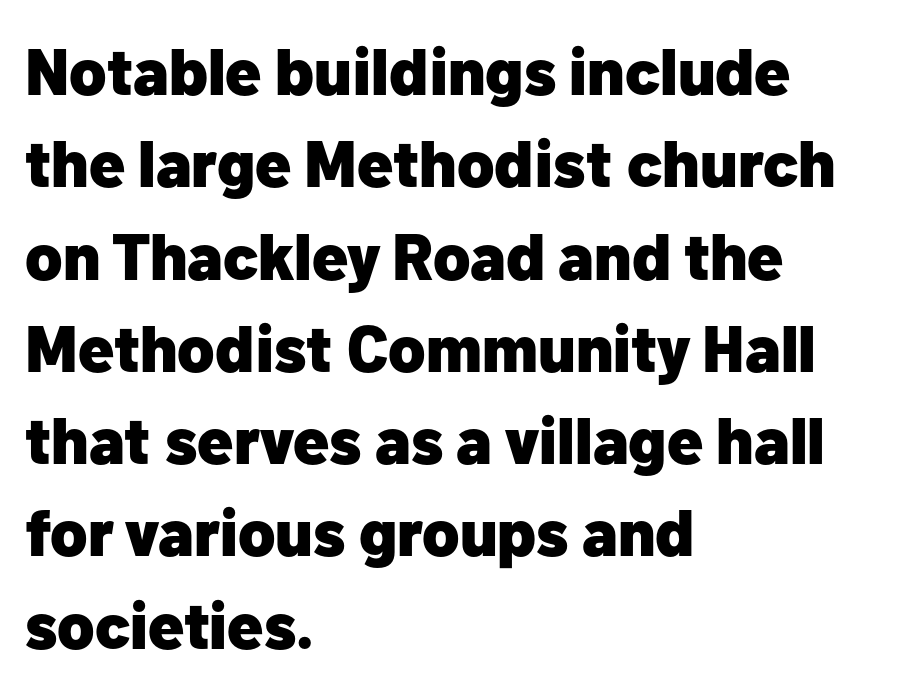
Q: Is the text bold? A: Yes.
Q: Is the text italic (slanted)? A: No, it is upright.
Q: Is the typeface a serif or a sans-serif typeface? A: Sans-serif.
Q: Is the text underlined? A: No.
Q: How is the paragraph aligned? A: Left-aligned.
Q: Is the spacing between letters normal or unusually wide? A: Normal.
Q: Is the spacing between lines tight, normal or loose? A: Normal.
Q: Width (condensed, normal, or wide)? A: Normal.
Q: Stroke contrast? A: Low.
Q: x-height? A: Medium.
Q: Monospaced? A: No.
